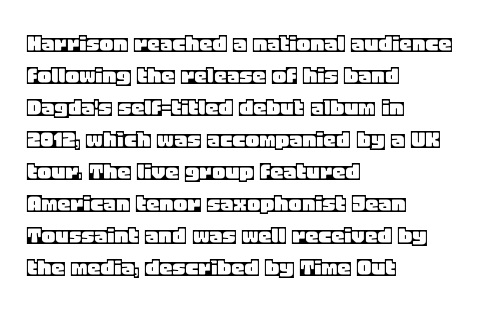
Q: Is the text italic (slanted)? A: No, it is upright.
Q: Is the text underlined? A: No.
Q: How is the paragraph aligned? A: Left-aligned.
Q: Is the spacing between letters normal or unusually wide? A: Normal.
